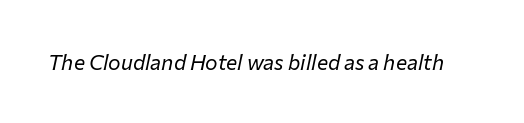
Q: Is the text bold? A: No.
Q: Is the text italic (slanted)? A: Yes, it leans right by about 12 degrees.
Q: Is the text underlined? A: No.
Q: Is the spacing between letters normal or unusually wide? A: Normal.
